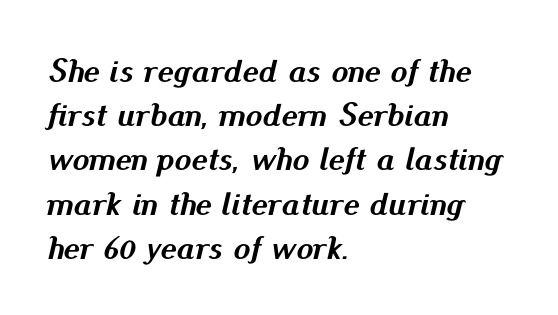
Type without underlining. Every character sits at an angle, as italics do. Reading down the column, the eye jumps a familiar distance to each next line. Standard letterfit; no display-style spreading of the glyphs. The rendering anchors every line to the left-hand side. Looks like regular typesetting: each glyph gets only the width it needs.
